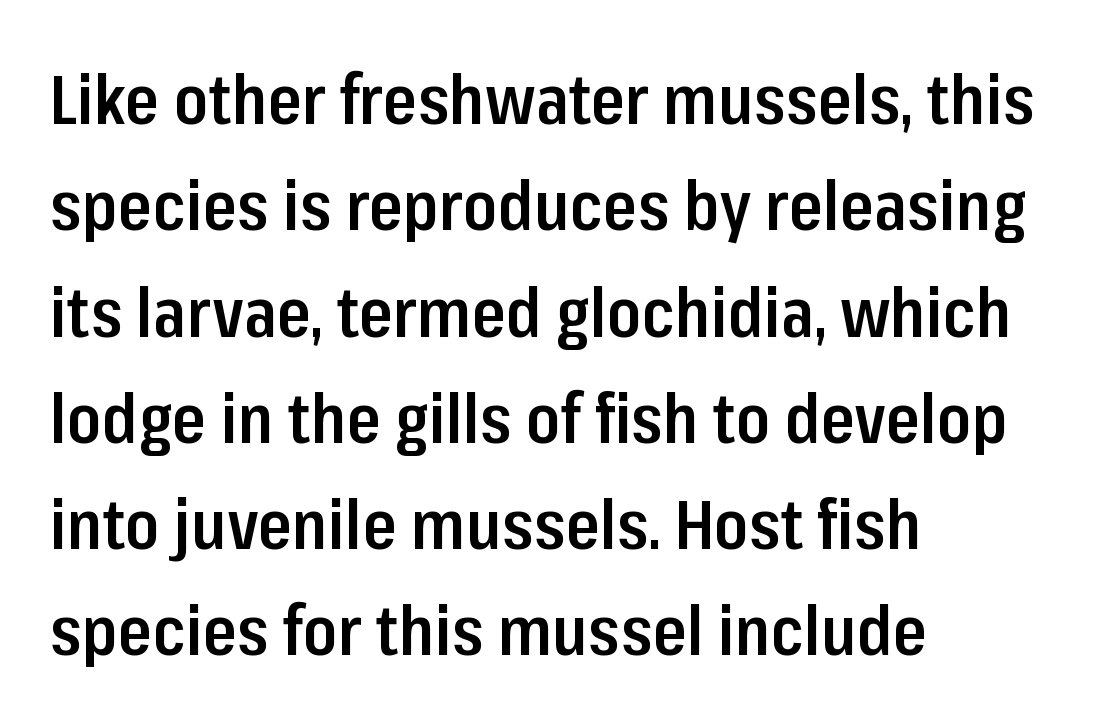
Q: Is the text bold? A: Semi-bold.
Q: Is the text italic (slanted)? A: No, it is upright.
Q: Is the typeface a serif or a sans-serif typeface? A: Sans-serif.
Q: Is the text underlined? A: No.
Q: How is the paragraph aligned? A: Left-aligned.
Q: Is the spacing between letters normal or unusually wide? A: Normal.
Q: Is the spacing between lines tight, normal or loose? A: Normal.
Q: Width (condensed, normal, or wide)? A: Condensed.
Q: Stroke contrast? A: Low.
Q: x-height? A: Medium.
Q: Monospaced? A: No.
